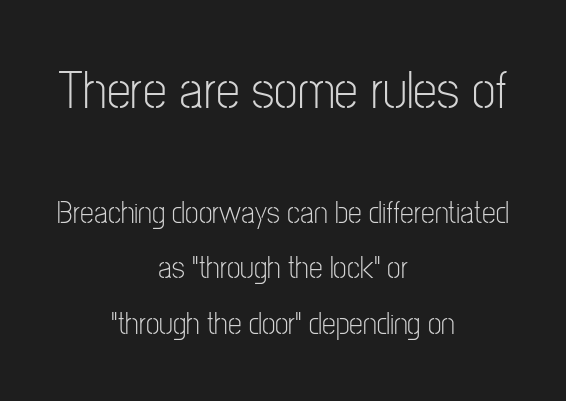
Serifs: no, the terminals of the letterforms are clean. Proportional: the letters do not fall into vertical columns. The glyphs are unaccompanied by any horizontal stroke below them. Style check: upright. Nobody touched the tracking dial on this one. Think standard paragraph weight, or any step lighter than that.
